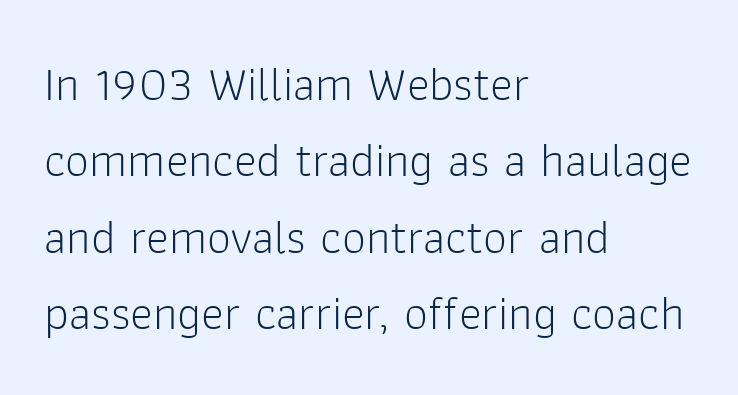
Here the designer chose a conventional face with non-uniform glyph widths. The font is comparable to plain body text, perhaps lighter. Is there any slant? The stems are plumb. What stands out about the letter spacing? Nothing — it is the standard amount.
